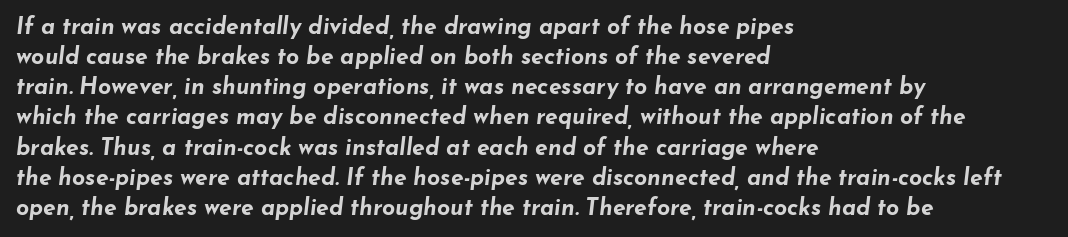
Any mark beneath the type? The region is blank. Is the type slanted? Yes — the strokes lean at a clear angle. The space between consecutive lines is moderate. Alignment: flush left. A typesetter would call this zero additional tracking. The passage shown is emphatically bold.
